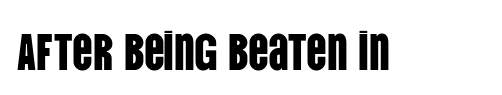
Q: Is the text italic (slanted)? A: No, it is upright.
Q: Is the typeface a serif or a sans-serif typeface? A: Sans-serif.
Q: Is the text underlined? A: No.
Q: Is the spacing between letters normal or unusually wide? A: Normal.
Q: Width (condensed, normal, or wide)? A: Condensed.
Q: Stroke contrast? A: Low.
Q: x-height? A: Large.
Q: Monospaced? A: No.
